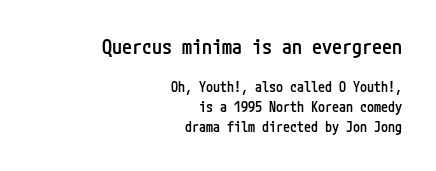
In terms of weight, the rendering is demibold, just under bold. These two chunks differ in scale, with the top chunk taking the larger measure. Does the copy run flush right? Yes — the right margin is perfectly even. How would I describe the line gaps? Plain and ordinary. Vertical strokes here are truly vertical. Honestly, the letter spacing is just normal — you wouldn't notice it.
